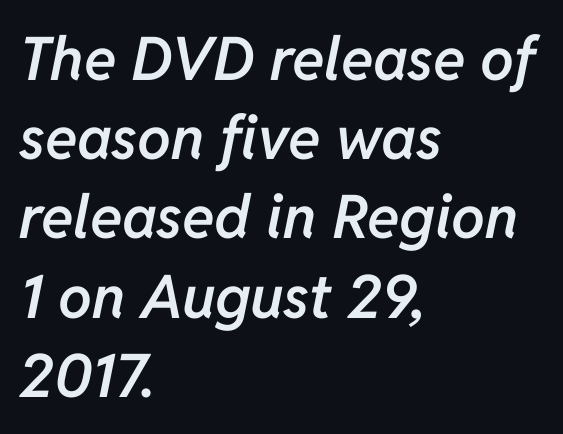
Compared with typical body copy, the letter spacing here is the same. This sample keeps an unexceptional amount of space between lines. Varying glyph widths throughout — classic text-font behaviour. The passage shown is not underscored anywhere. The strokes are fattened partway — semibold, not bold. Observe the lean: these are italic letterforms.
